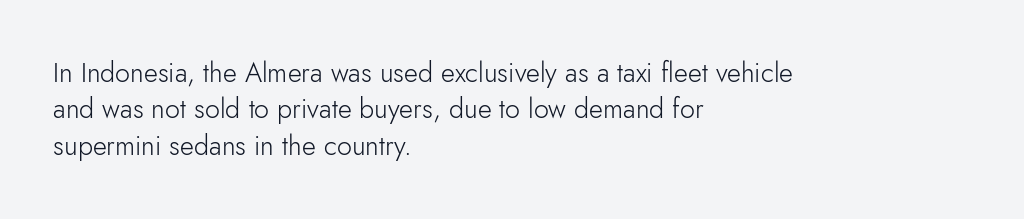
Q: Is the text bold? A: No.
Q: Is the text italic (slanted)? A: No, it is upright.
Q: Is the text underlined? A: No.
Q: How is the paragraph aligned? A: Left-aligned.
Q: Is the spacing between letters normal or unusually wide? A: Normal.
Q: Is the spacing between lines tight, normal or loose? A: Normal.
